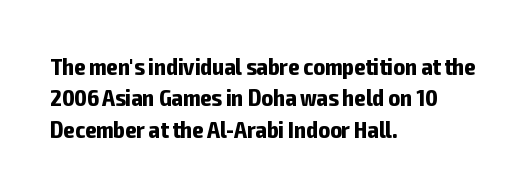
Q: Is the text bold? A: Yes.
Q: Is the text italic (slanted)? A: No, it is upright.
Q: Is the text underlined? A: No.
Q: How is the paragraph aligned? A: Left-aligned.
Q: Is the spacing between letters normal or unusually wide? A: Normal.
Q: Is the spacing between lines tight, normal or loose? A: Normal.
